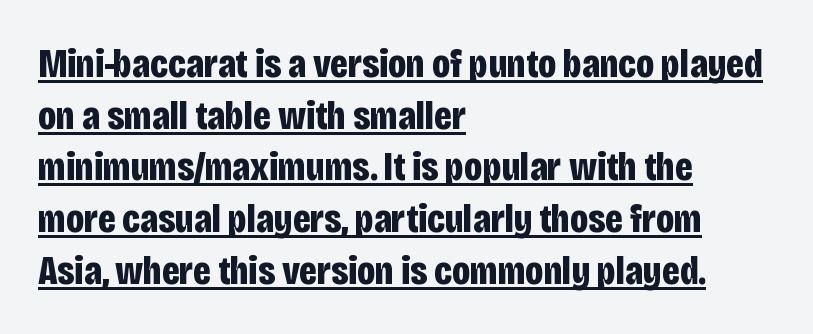
{"serif": "no", "italic": "no", "bold": "yes", "weight": "bold", "width": "condensed", "stroke_contrast": "low", "x_height": "large", "monospaced": "no", "underline": "yes", "align": "left", "line_spacing": "normal", "line_spacing_ratio": 1.26, "letter_spacing": "normal", "letter_spacing_em": 0.0, "glyph_px": 41}
